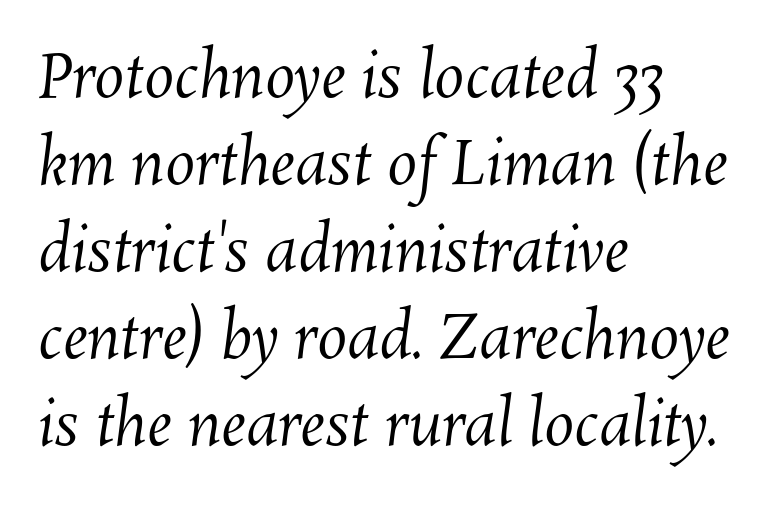
Weight class: somewhere from thin through regular. A clean baseline with only descenders dipping below it. Spacing verdict: proportional, widths tailored to each character. Is the letter spacing exaggerated? No — it looks like the ordinary default. The rag falls on the right side of this text block. The line-height multiplier appears to be the usual default.
